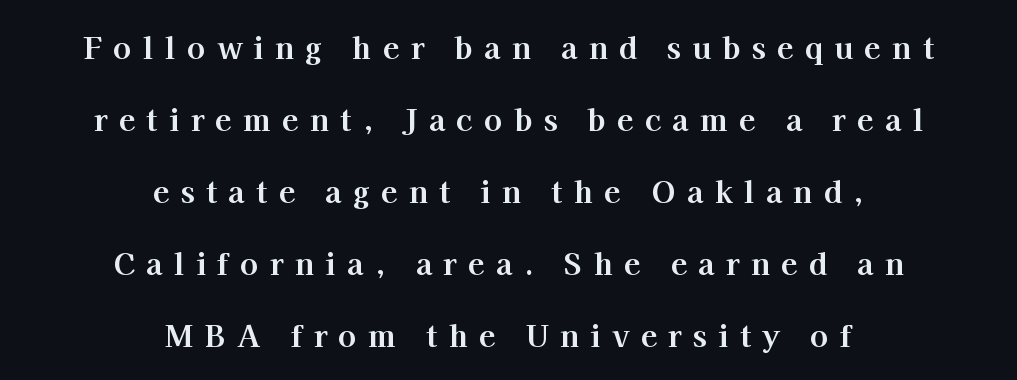
Q: Is the text bold? A: Yes.
Q: Is the text italic (slanted)? A: No, it is upright.
Q: Is the typeface a serif or a sans-serif typeface? A: Serif.
Q: Is the text underlined? A: No.
Q: How is the paragraph aligned? A: Centered.
Q: Is the spacing between letters normal or unusually wide? A: Unusually wide.
Q: Is the spacing between lines tight, normal or loose? A: Loose.
Q: Width (condensed, normal, or wide)? A: Normal.
Q: Stroke contrast? A: High.
Q: x-height? A: Medium.
Q: Monospaced? A: No.
